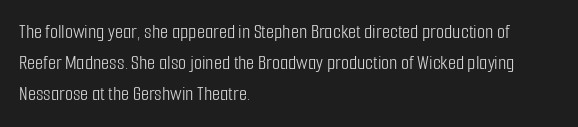
The image shows 21 px text type, upright; set left-aligned, normal line spacing (1.48x), normal letter spacing, not underlined.
